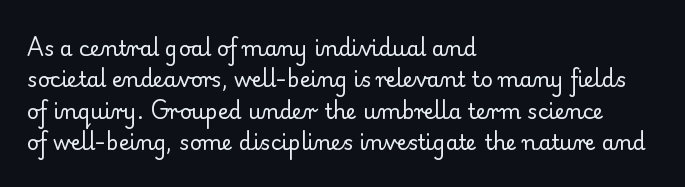
The image shows 21 px text type, upright; set left-aligned, normal line spacing (1.49x), normal letter spacing, not underlined.
